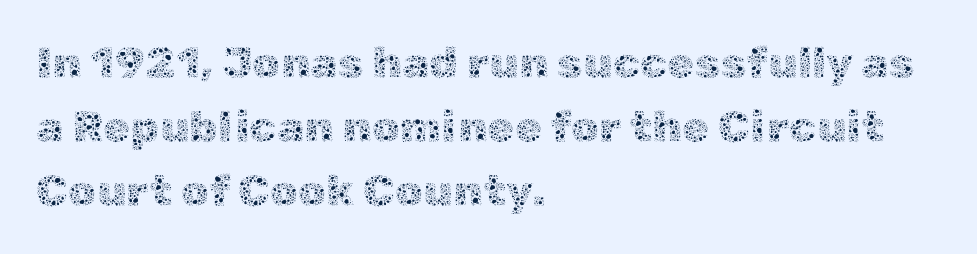
The image shows 44 px thin type, upright; set left-aligned, normal line spacing (1.46x), normal letter spacing, not underlined; a medium x-height.
